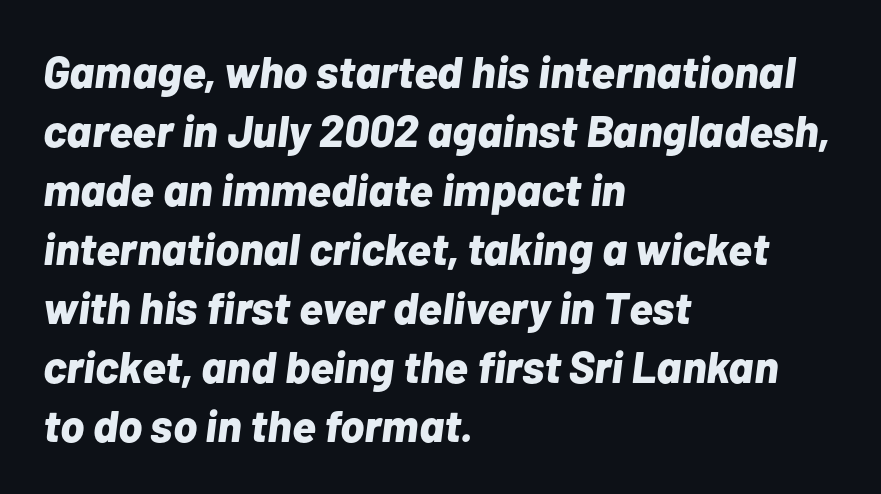
{"italic": "yes", "lean": "right", "slant_degrees": 7, "bold": "yes", "weight": "bold", "width": "normal", "stroke_contrast": "low", "x_height": "medium", "monospaced": "no", "underline": "no", "align": "left", "line_spacing": "normal", "line_spacing_ratio": 1.31, "letter_spacing": "normal", "letter_spacing_em": 0.0, "glyph_px": 45}
